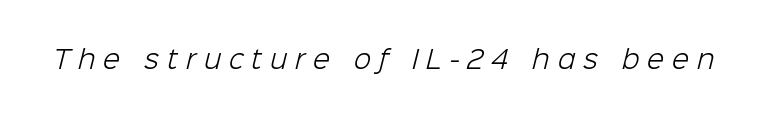
Q: Is the text bold? A: No.
Q: Is the text underlined? A: No.
Q: Is the spacing between letters normal or unusually wide? A: Unusually wide.
